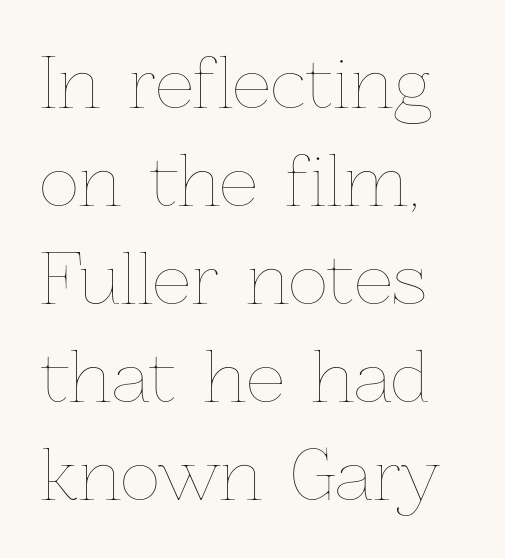
The space directly below the letters is spotless. Each word holds together tightly as a unit, with standard inter-letter gaps. The typesetter chose a ragged-right arrangement here. Heft: none added — not bold.
